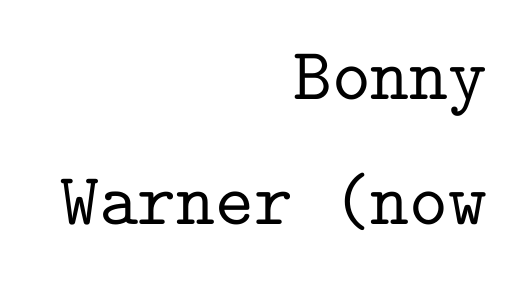
Q: Is the text italic (slanted)? A: No, it is upright.
Q: Is the typeface a serif or a sans-serif typeface? A: Serif.
Q: Is the text underlined? A: No.
Q: How is the paragraph aligned? A: Right-aligned.
Q: Is the spacing between letters normal or unusually wide? A: Normal.
Q: Is the spacing between lines tight, normal or loose? A: Normal.
Q: Width (condensed, normal, or wide)? A: Normal.
Q: Stroke contrast? A: Low.
Q: x-height? A: Medium.
Q: Monospaced? A: Yes.
